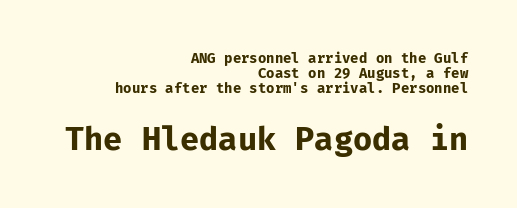
{"serif": "no", "italic": "no", "bold": "yes", "weight": "bold", "width": "normal", "stroke_contrast": "low", "x_height": "medium", "monospaced": "yes", "underline": "no", "align": "right", "line_spacing": "tight", "line_spacing_ratio": 1.07, "letter_spacing": "normal", "letter_spacing_em": 0.0, "larger_block": "second", "size_ratio": 2.29, "glyph_px": 32}
